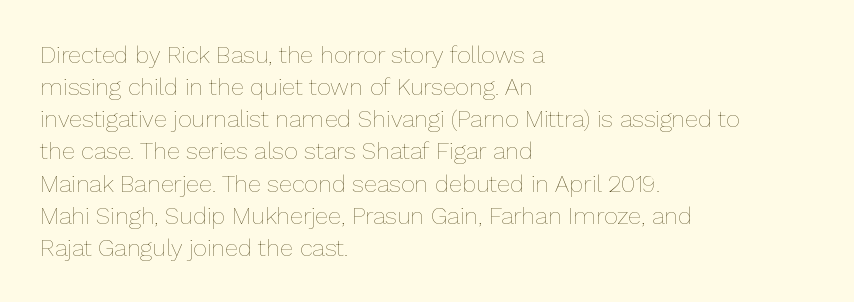
Q: Is the text bold? A: No.
Q: Is the text italic (slanted)? A: No, it is upright.
Q: Is the text underlined? A: No.
Q: How is the paragraph aligned? A: Left-aligned.
Q: Is the spacing between letters normal or unusually wide? A: Normal.
Q: Is the spacing between lines tight, normal or loose? A: Normal.
